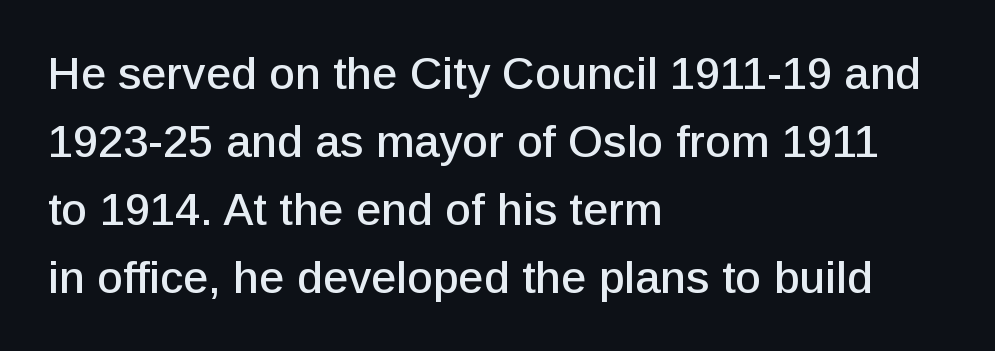
Horizontally, the lines are justified to the leading edge only. Words float on clear page, feet unadorned. You could not count columns in this text — the font is proportionally spaced. The lettering holds an erect, upright posture throughout.
